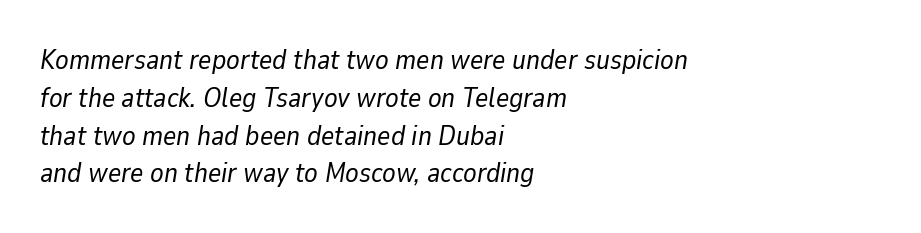
Plain, unruled lines of type. Slant detected: the letters are inclined. Heft: none added — not bold. Think of a printed novel: that variable character pitch is what you see here. Observe the ordinary spacing: letters are neighbours, not strangers.
